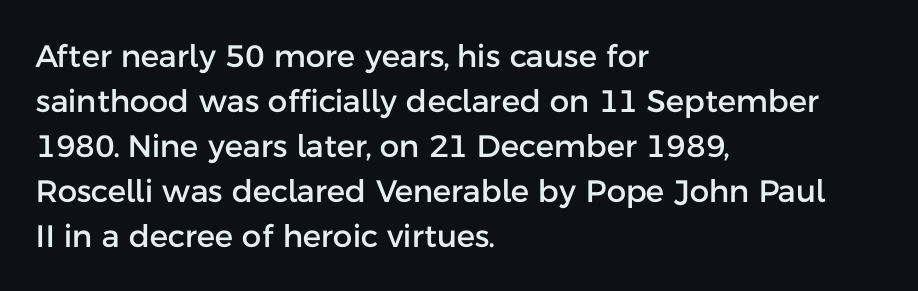
Q: Is the text italic (slanted)? A: No, it is upright.
Q: Is the typeface a serif or a sans-serif typeface? A: Sans-serif.
Q: Is the text underlined? A: No.
Q: How is the paragraph aligned? A: Left-aligned.
Q: Is the spacing between letters normal or unusually wide? A: Normal.
Q: Is the spacing between lines tight, normal or loose? A: Normal.
Q: Width (condensed, normal, or wide)? A: Normal.
Q: Stroke contrast? A: Low.
Q: x-height? A: Medium.
Q: Monospaced? A: No.
